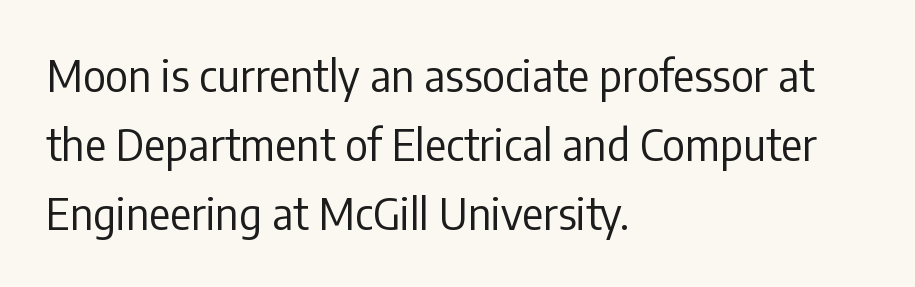
The image shows 44 px regular-weight, condensed sans-serif type, upright; set left-aligned, normal line spacing (1.57x), normal letter spacing, not underlined; low stroke contrast and a medium x-height.
